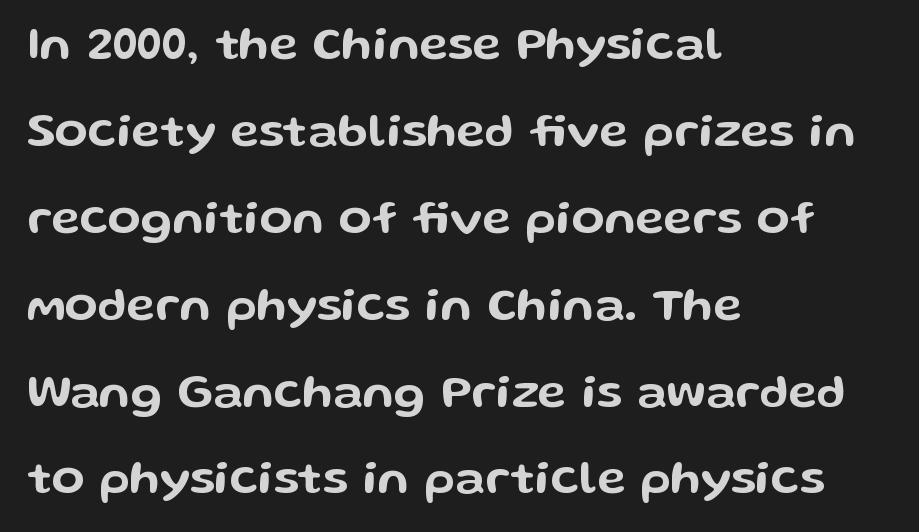
{"serif": "no", "italic": "no", "width": "wide", "stroke_contrast": "low", "x_height": "medium", "monospaced": "no", "underline": "no", "align": "left", "line_spacing_ratio": 1.81, "letter_spacing": "normal", "letter_spacing_em": 0.0, "glyph_px": 48}
